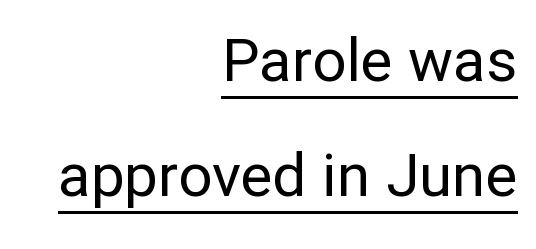
Q: Is the text bold? A: No.
Q: Is the text italic (slanted)? A: No, it is upright.
Q: Is the typeface a serif or a sans-serif typeface? A: Sans-serif.
Q: Is the text underlined? A: Yes.
Q: How is the paragraph aligned? A: Right-aligned.
Q: Is the spacing between letters normal or unusually wide? A: Normal.
Q: Is the spacing between lines tight, normal or loose? A: Loose.
Q: Width (condensed, normal, or wide)? A: Normal.
Q: Stroke contrast? A: Low.
Q: x-height? A: Medium.
Q: Monospaced? A: No.
